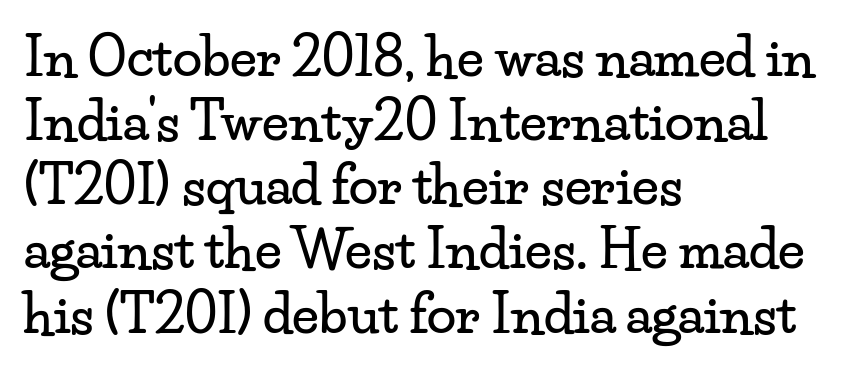
Q: Is the text italic (slanted)? A: No, it is upright.
Q: Is the typeface a serif or a sans-serif typeface? A: Serif.
Q: Is the text underlined? A: No.
Q: How is the paragraph aligned? A: Left-aligned.
Q: Is the spacing between letters normal or unusually wide? A: Normal.
Q: Width (condensed, normal, or wide)? A: Wide.
Q: Stroke contrast? A: Low.
Q: x-height? A: Small.
Q: Monospaced? A: No.
